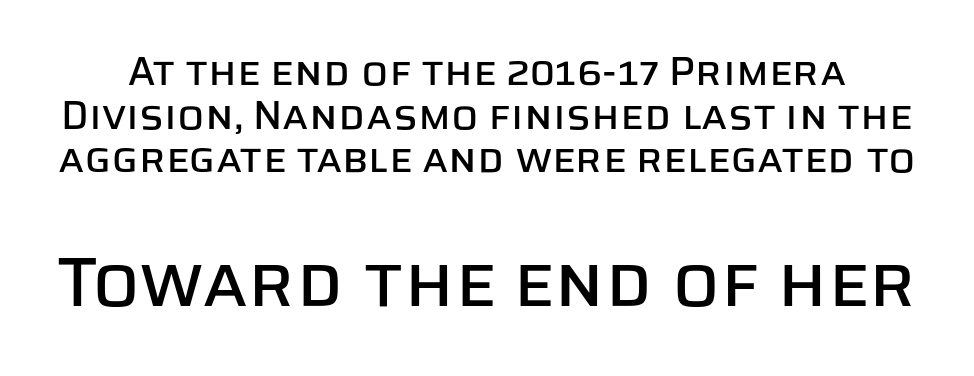
{"serif": "no", "italic": "no", "width": "normal", "stroke_contrast": "low", "x_height": "large", "monospaced": "no", "underline": "no", "line_spacing": "tight", "line_spacing_ratio": 1.09, "letter_spacing": "normal", "letter_spacing_em": 0.0, "larger_block": "second", "size_ratio": 1.75, "glyph_px": 70}
